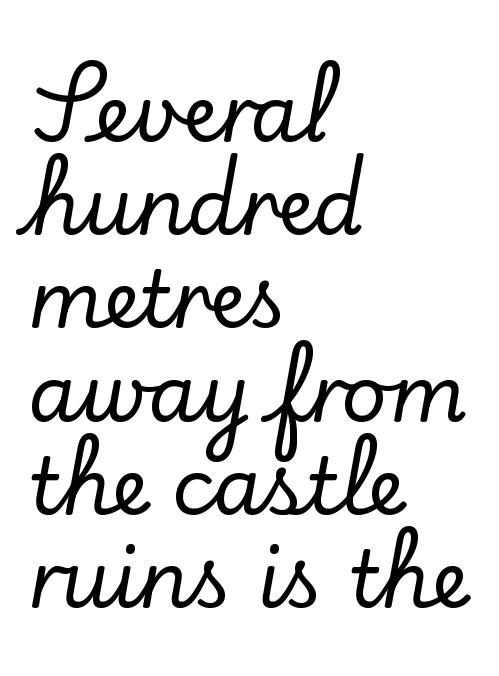
Q: Is the text italic (slanted)? A: Yes.
Q: Is the typeface a serif or a sans-serif typeface? A: Serif.
Q: Is the text underlined? A: No.
Q: How is the paragraph aligned? A: Left-aligned.
Q: Is the spacing between letters normal or unusually wide? A: Normal.
Q: Width (condensed, normal, or wide)? A: Normal.
Q: Stroke contrast? A: Low.
Q: x-height? A: Small.
Q: Monospaced? A: No.
